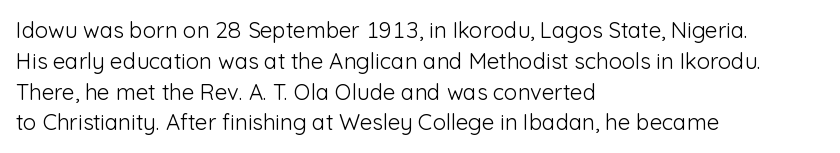
The image shows 22 px text type, upright; set left-aligned, normal line spacing (1.4x), normal letter spacing, not underlined.
